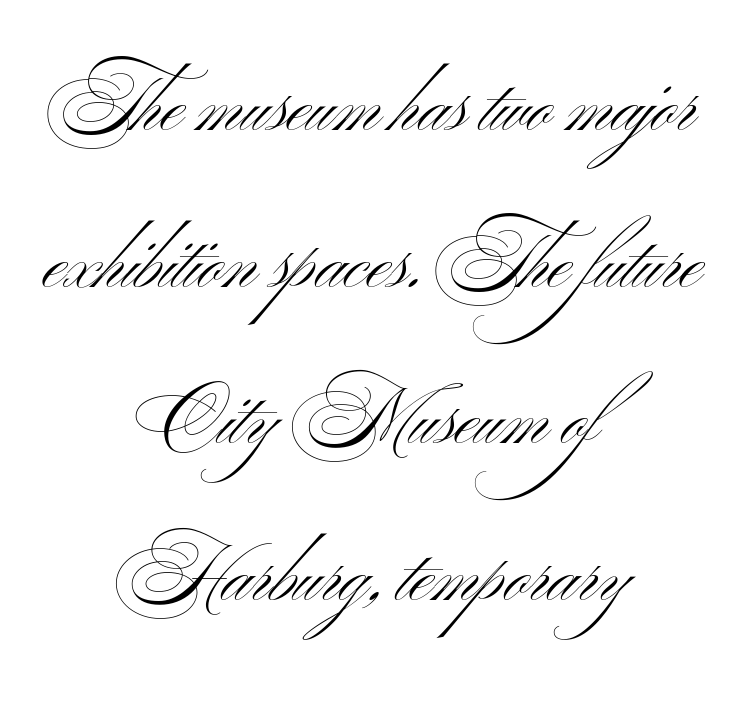
Q: Is the text bold? A: No.
Q: Is the text italic (slanted)? A: Yes.
Q: Is the typeface a serif or a sans-serif typeface? A: Sans-serif.
Q: Is the text underlined? A: No.
Q: How is the paragraph aligned? A: Centered.
Q: Is the spacing between letters normal or unusually wide? A: Normal.
Q: Is the spacing between lines tight, normal or loose? A: Loose.
Q: Width (condensed, normal, or wide)? A: Wide.
Q: Stroke contrast? A: Medium.
Q: x-height? A: Small.
Q: Monospaced? A: No.
